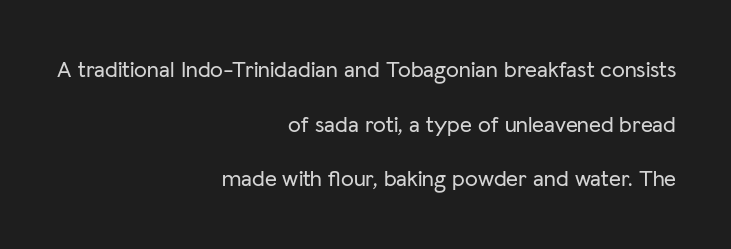
{"italic": "no", "underline": "no", "align": "right", "line_spacing": "loose", "line_spacing_ratio": 2.38, "letter_spacing": "normal", "letter_spacing_em": 0.0, "glyph_px": 23}
